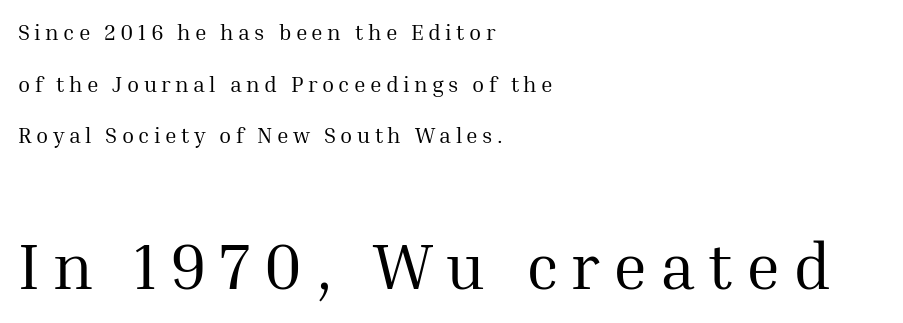
Beneath every word, the page is bare. The leading is generous, giving the passage an open texture. Look at the glyph heights: the lower group is clearly the bigger setting. The type is letterspaced generously, with wide tracking. Nothing heavy about these letters — not bold at all.
